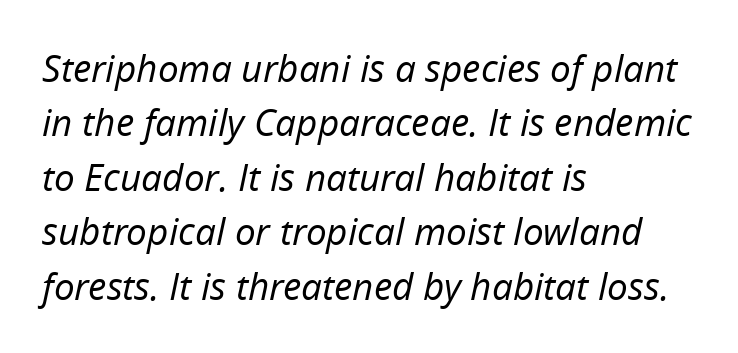
The image shows 37 px regular-weight type, italic (leaning right); set left-aligned, normal line spacing (1.47x), normal letter spacing, not underlined; low stroke contrast and a medium x-height.
